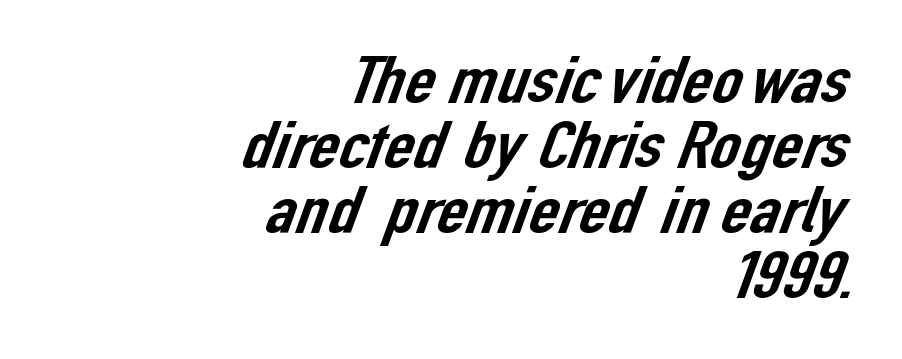
The image shows 67 px sans-serif type; set right-aligned, tight line spacing (0.97x), normal letter spacing, not underlined; low stroke contrast and a medium x-height.
